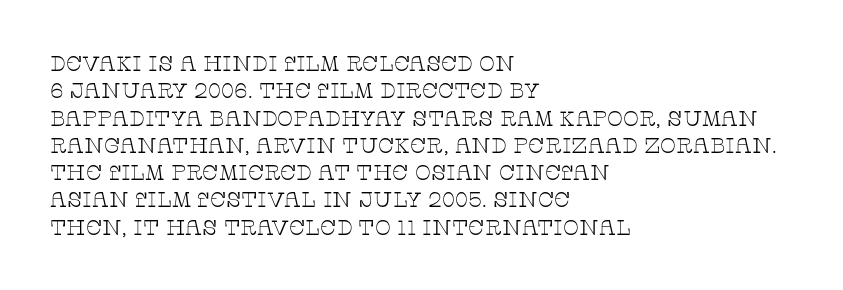
The image shows 21 px text type, upright; set left-aligned, normal line spacing (1.3x), normal letter spacing, not underlined.
